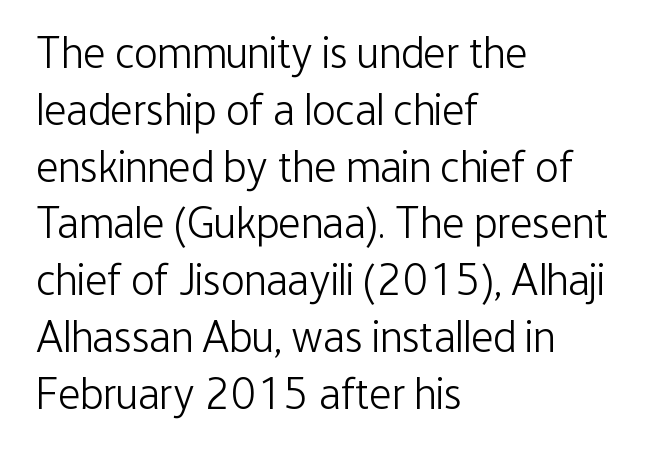
The image shows 44 px light, condensed sans-serif type, upright; set left-aligned, normal line spacing (1.29x), normal letter spacing, not underlined; low stroke contrast and a medium x-height.
